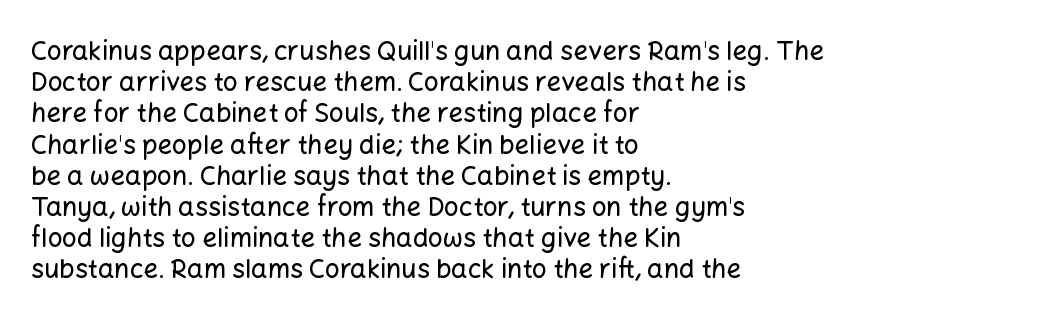
{"italic": "no", "underline": "no", "align": "left", "line_spacing_ratio": 1.2, "letter_spacing": "normal", "letter_spacing_em": 0.0, "glyph_px": 26}
